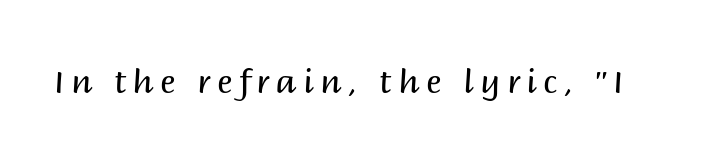
The image shows 32 px regular-weight sans-serif type; set unusually wide letter spacing (+0.21 em), not underlined; medium stroke contrast and a large x-height.
